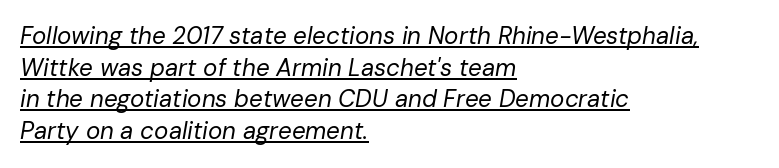
One glance says typical: line gaps are just what's usual. The passage shown has conventional tracking throughout. Slanted lettering throughout. Beneath each row of characters lies a ruled line. Each stroke keeps to a modest, everyday thickness or less.
